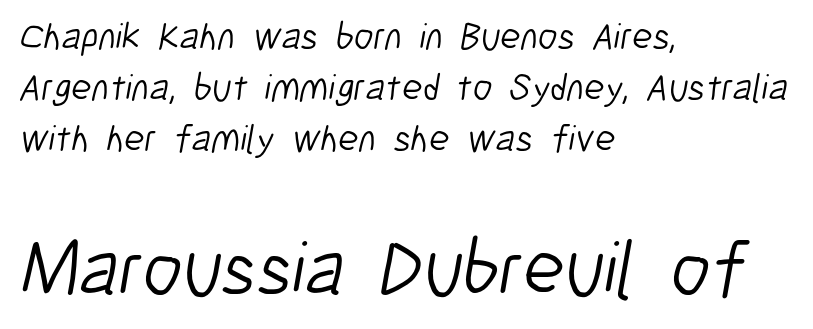
Q: Is the text bold? A: No.
Q: Is the typeface a serif or a sans-serif typeface? A: Sans-serif.
Q: Is the text underlined? A: No.
Q: How is the paragraph aligned? A: Left-aligned.
Q: Is the spacing between letters normal or unusually wide? A: Normal.
Q: Is the spacing between lines tight, normal or loose? A: Normal.
Q: Which block of text is set in a larger size, the first (top) or the second (bottom)? A: The second (bottom) one.
Q: Width (condensed, normal, or wide)? A: Condensed.
Q: Stroke contrast? A: Low.
Q: x-height? A: Medium.
Q: Monospaced? A: No.
